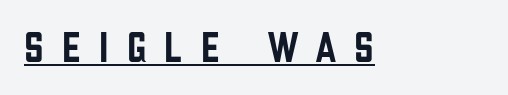
{"serif": "no", "italic": "no", "width": "condensed", "stroke_contrast": "low", "x_height": "large", "monospaced": "no", "underline": "yes", "letter_spacing": "wide", "letter_spacing_em": 0.42, "glyph_px": 43}
